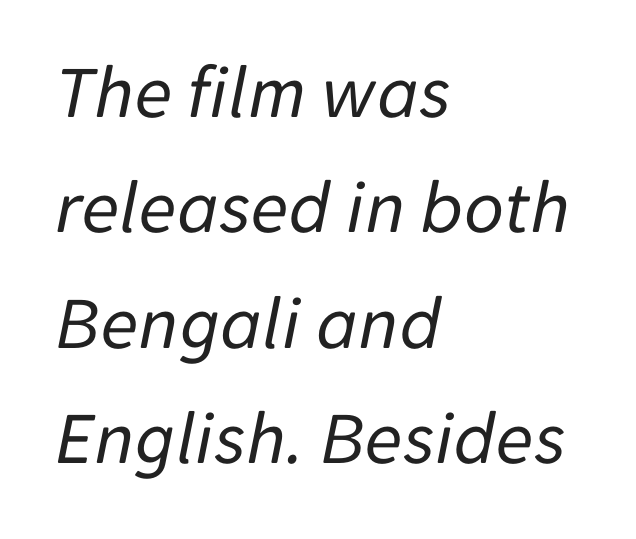
Q: Is the text bold? A: No.
Q: Is the text italic (slanted)? A: Yes, it leans right by about 11 degrees.
Q: Is the text underlined? A: No.
Q: How is the paragraph aligned? A: Left-aligned.
Q: Is the spacing between letters normal or unusually wide? A: Normal.
Q: Is the spacing between lines tight, normal or loose? A: Normal.
Q: Width (condensed, normal, or wide)? A: Normal.
Q: Stroke contrast? A: Low.
Q: x-height? A: Medium.
Q: Monospaced? A: No.
